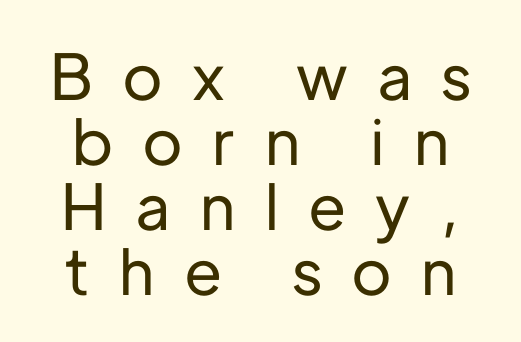
Q: Is the text italic (slanted)? A: No, it is upright.
Q: Is the typeface a serif or a sans-serif typeface? A: Sans-serif.
Q: Is the text underlined? A: No.
Q: Is the spacing between letters normal or unusually wide? A: Unusually wide.
Q: Is the spacing between lines tight, normal or loose? A: Tight.
Q: Width (condensed, normal, or wide)? A: Normal.
Q: Stroke contrast? A: Low.
Q: x-height? A: Medium.
Q: Monospaced? A: No.
